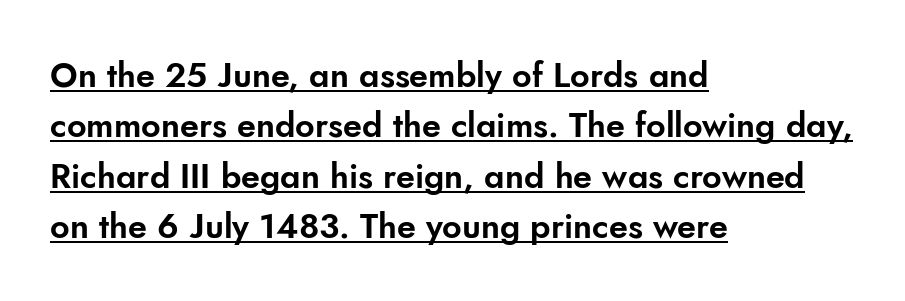
{"serif": "no", "italic": "no", "width": "normal", "stroke_contrast": "low", "x_height": "small", "monospaced": "no", "underline": "yes", "align": "left", "line_spacing": "normal", "line_spacing_ratio": 1.48, "letter_spacing": "normal", "letter_spacing_em": 0.0, "glyph_px": 34}
